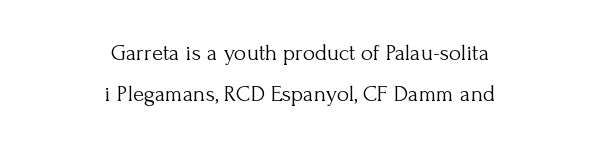
Q: Is the text bold? A: No.
Q: Is the text italic (slanted)? A: No, it is upright.
Q: Is the text underlined? A: No.
Q: How is the paragraph aligned? A: Centered.
Q: Is the spacing between letters normal or unusually wide? A: Normal.
